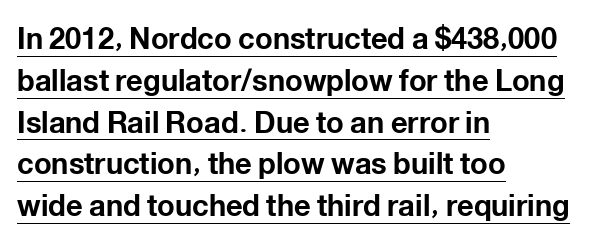
Heavy, bold letterforms. This sample has the flowing, uneven cadence of proportional lettering. These lines sit exactly where default settings would place them. The axis of the letterforms is exactly vertical. The passage shown is underscored from start to finish.
